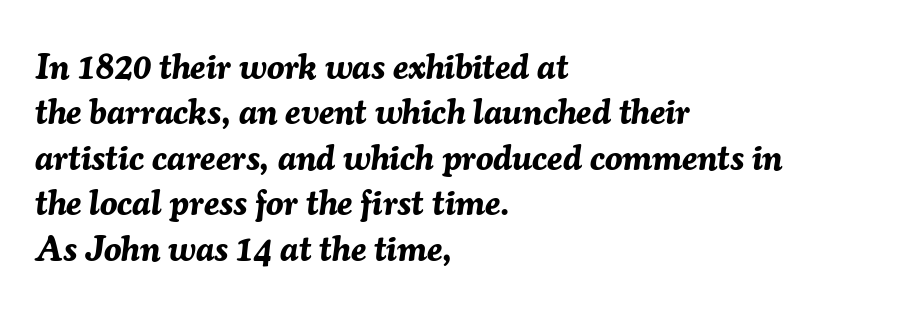
{"italic": "yes", "lean": "right", "slant_degrees": 7, "bold": "yes", "weight": "bold", "width": "normal", "stroke_contrast": "medium", "x_height": "medium", "monospaced": "no", "underline": "no", "align": "left", "line_spacing": "normal", "line_spacing_ratio": 1.3, "letter_spacing": "normal", "letter_spacing_em": 0.0, "glyph_px": 35}
